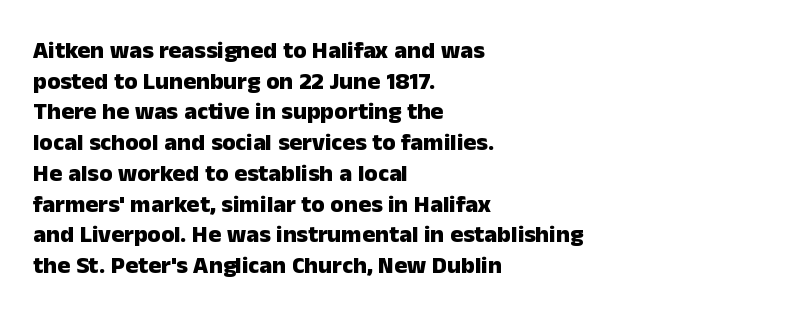
Q: Is the text bold? A: Yes.
Q: Is the text italic (slanted)? A: No, it is upright.
Q: Is the text underlined? A: No.
Q: How is the paragraph aligned? A: Left-aligned.
Q: Is the spacing between letters normal or unusually wide? A: Normal.
Q: Is the spacing between lines tight, normal or loose? A: Normal.
